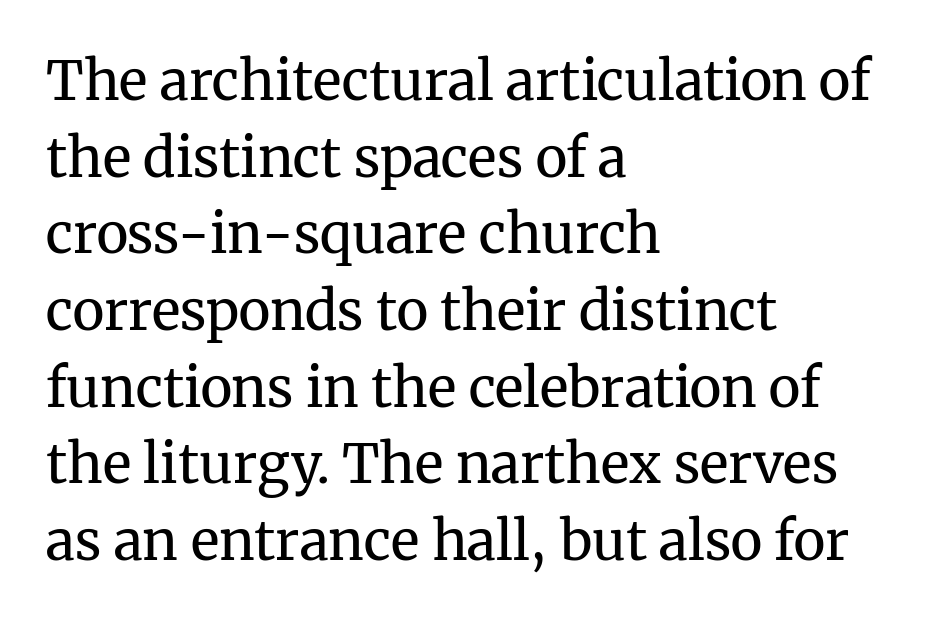
The image shows 54 px regular-weight serif type, upright; set left-aligned, normal line spacing (1.42x), normal letter spacing, not underlined; medium stroke contrast and a medium x-height.
